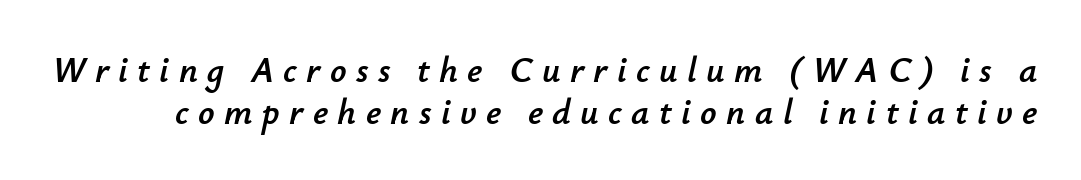
The image shows 36 px text type, italic (leaning right); set line spacing 1.17x, unusually wide letter spacing (+0.26 em), not underlined; low stroke contrast and a small x-height.
